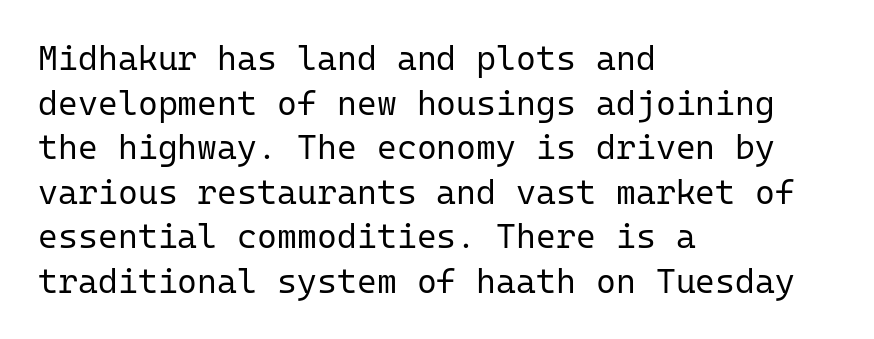
Q: Is the text bold? A: No.
Q: Is the text italic (slanted)? A: No, it is upright.
Q: Is the typeface a serif or a sans-serif typeface? A: Sans-serif.
Q: Is the text underlined? A: No.
Q: How is the paragraph aligned? A: Left-aligned.
Q: Is the spacing between letters normal or unusually wide? A: Normal.
Q: Is the spacing between lines tight, normal or loose? A: Normal.
Q: Width (condensed, normal, or wide)? A: Normal.
Q: Stroke contrast? A: Low.
Q: x-height? A: Medium.
Q: Monospaced? A: Yes.
